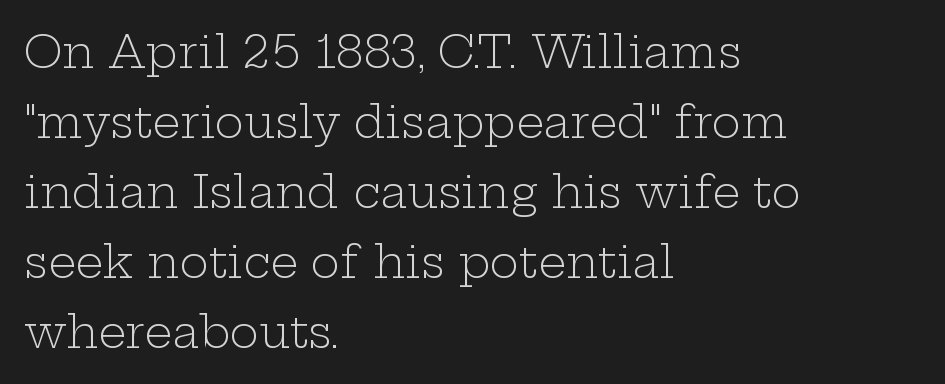
Q: Is the text bold? A: No.
Q: Is the text italic (slanted)? A: No, it is upright.
Q: Is the typeface a serif or a sans-serif typeface? A: Serif.
Q: Is the text underlined? A: No.
Q: How is the paragraph aligned? A: Left-aligned.
Q: Is the spacing between letters normal or unusually wide? A: Normal.
Q: Is the spacing between lines tight, normal or loose? A: Normal.
Q: Width (condensed, normal, or wide)? A: Wide.
Q: Stroke contrast? A: Low.
Q: x-height? A: Medium.
Q: Monospaced? A: No.
